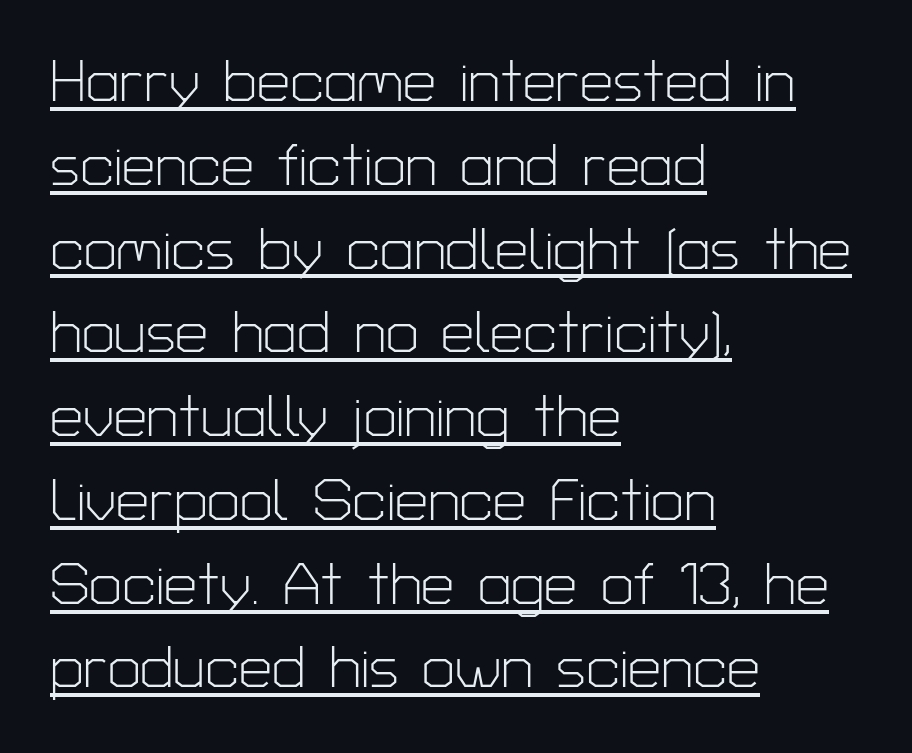
{"serif": "no", "italic": "no", "bold": "no", "weight": "light", "width": "normal", "stroke_contrast": "low", "x_height": "medium", "monospaced": "no", "underline": "yes", "align": "left", "line_spacing": "normal", "line_spacing_ratio": 1.42, "letter_spacing": "normal", "letter_spacing_em": 0.0, "glyph_px": 59}
